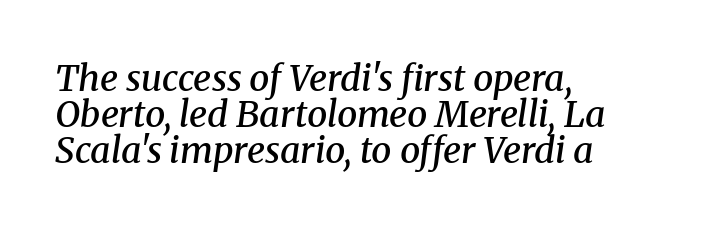
Typesetter's note: demi weight, one step under bold. The baseline area is clear. All the whitespace from short lines collects on the right. Here the designer chose a conventional face with non-uniform glyph widths. What kind of face is this? One with serifs. Characters are canted at an angle relative to the baseline's perpendicular.
